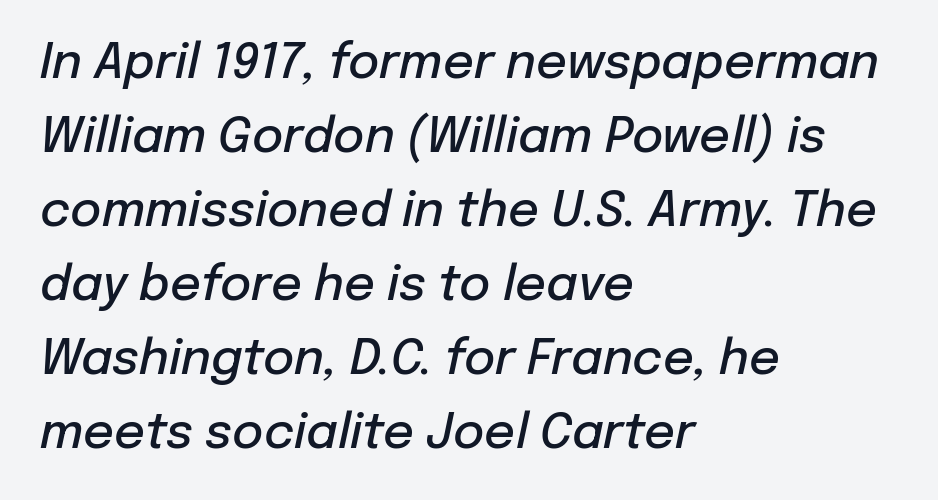
Clear beneath every line of the passage. Style check: oblique. Honestly, the letter spacing is just normal — you wouldn't notice it. This sample is left-justified, so line endings fall wherever the words run out.
